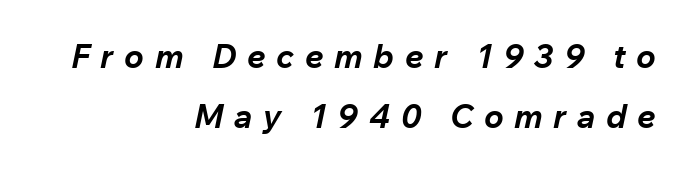
These lines are rendered in a variable-pitch font. A flush-right, rag-left setting is used for this passage. Descender tails drop into unmarked territory. Here the glyphs are tracked loosely, breaking word shapes into spaced letters. Italic? Definitely — the glyphs are oblique.
